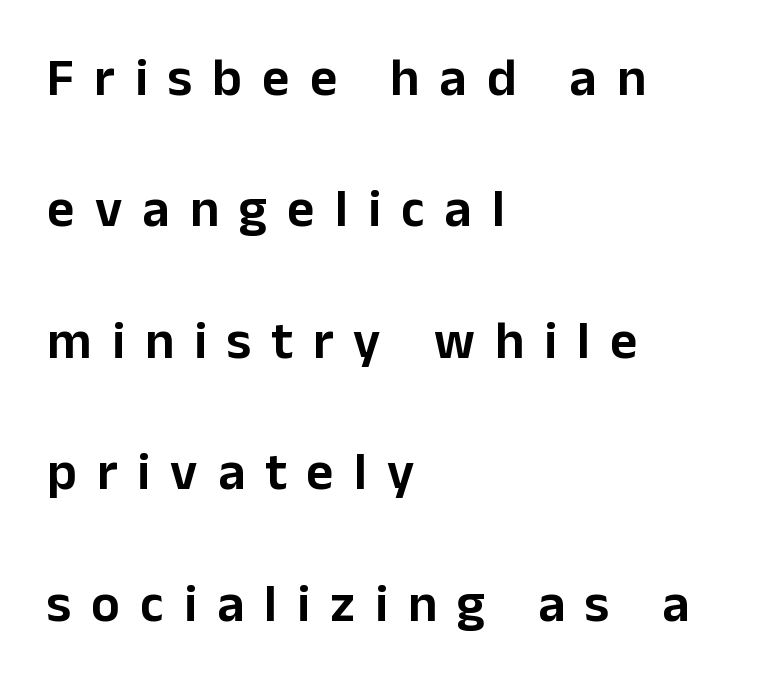
A bare baseline throughout the passage. Do the letters lean? They stand straight. In terms of leading, this rendering errs on the spacious side. Tracking here is generous; glyphs stand well apart from one another. In terms of letterform style, serifs are entirely absent. In CSS terms this would be text-align: left.
